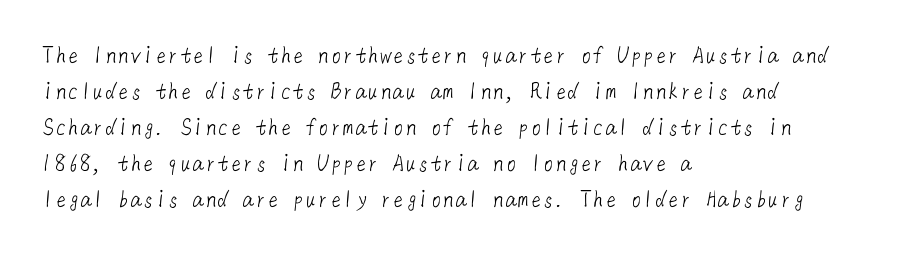
{"bold": "no", "underline": "no", "align": "left", "line_spacing": "normal", "line_spacing_ratio": 1.44, "letter_spacing": "normal", "letter_spacing_em": 0.0, "glyph_px": 25}
